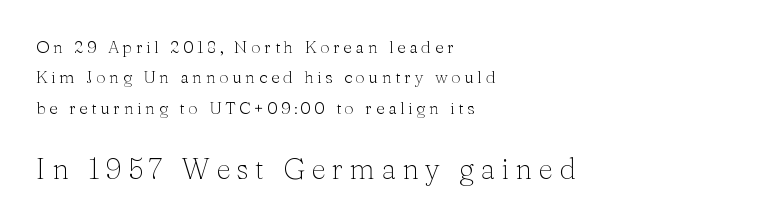
The image shows 29 px light serif type, upright; set left-aligned, line spacing 1.79x, unusually wide letter spacing (+0.21 em), not underlined; the second (bottom) block is 1.71x larger; medium stroke contrast and a medium x-height.
